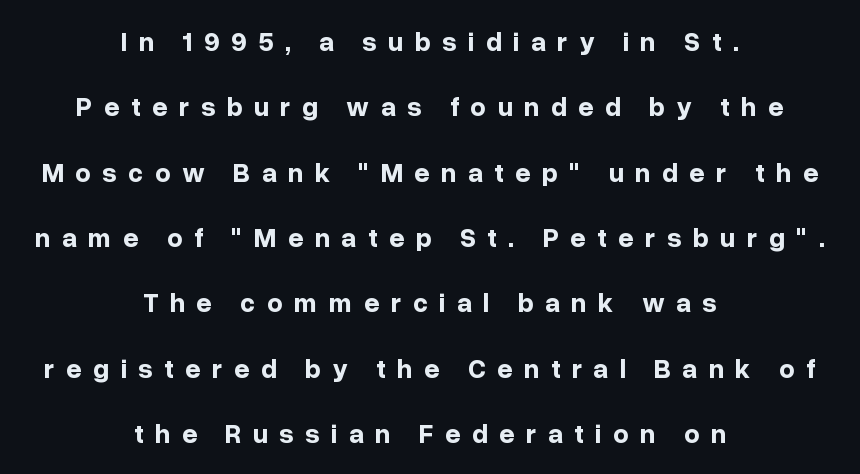
Q: Is the text bold? A: Yes.
Q: Is the text italic (slanted)? A: No, it is upright.
Q: Is the text underlined? A: No.
Q: How is the paragraph aligned? A: Centered.
Q: Is the spacing between letters normal or unusually wide? A: Unusually wide.
Q: Is the spacing between lines tight, normal or loose? A: Loose.
